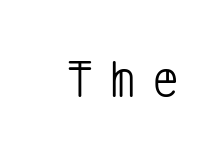
Q: Is the text bold? A: No.
Q: Is the typeface a serif or a sans-serif typeface? A: Sans-serif.
Q: Is the text underlined? A: No.
Q: Is the spacing between letters normal or unusually wide? A: Unusually wide.
Q: Width (condensed, normal, or wide)? A: Condensed.
Q: Stroke contrast? A: Low.
Q: x-height? A: Medium.
Q: Monospaced? A: No.
